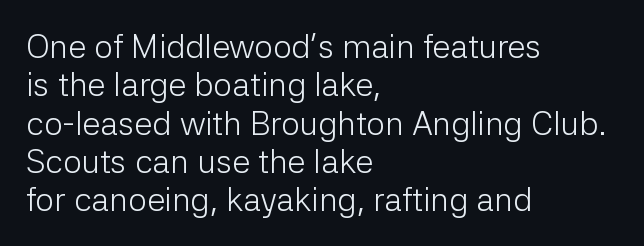
The glyphs are unaccompanied by any horizontal stroke below them. Upright lettering throughout. Weight: not bold — regular or lighter. To sum up the face: it is a sans, with no serifs. The rag falls on the right side of this text block. The letters advance in unequal steps, a hallmark of proportional type.
